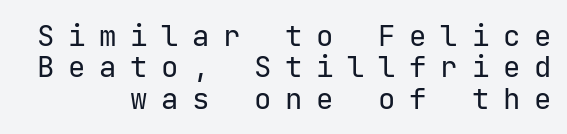
Q: Is the text bold? A: No.
Q: Is the text italic (slanted)? A: No, it is upright.
Q: Is the typeface a serif or a sans-serif typeface? A: Sans-serif.
Q: Is the text underlined? A: No.
Q: How is the paragraph aligned? A: Right-aligned.
Q: Is the spacing between letters normal or unusually wide? A: Unusually wide.
Q: Is the spacing between lines tight, normal or loose? A: Tight.
Q: Width (condensed, normal, or wide)? A: Normal.
Q: Stroke contrast? A: Low.
Q: x-height? A: Medium.
